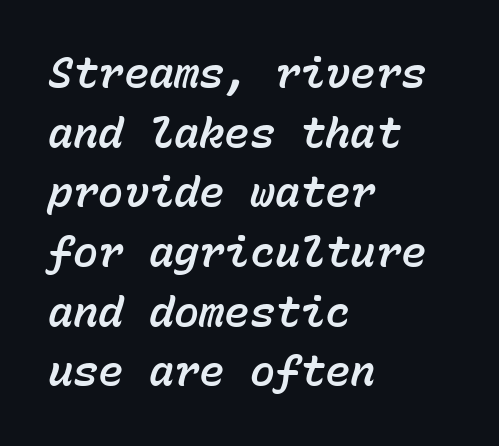
{"italic": "yes", "lean": "right", "slant_degrees": 15, "width": "normal", "stroke_contrast": "low", "x_height": "medium", "monospaced": "yes", "underline": "no", "align": "left", "line_spacing": "normal", "line_spacing_ratio": 1.42, "letter_spacing": "normal", "letter_spacing_em": 0.0, "glyph_px": 42}
